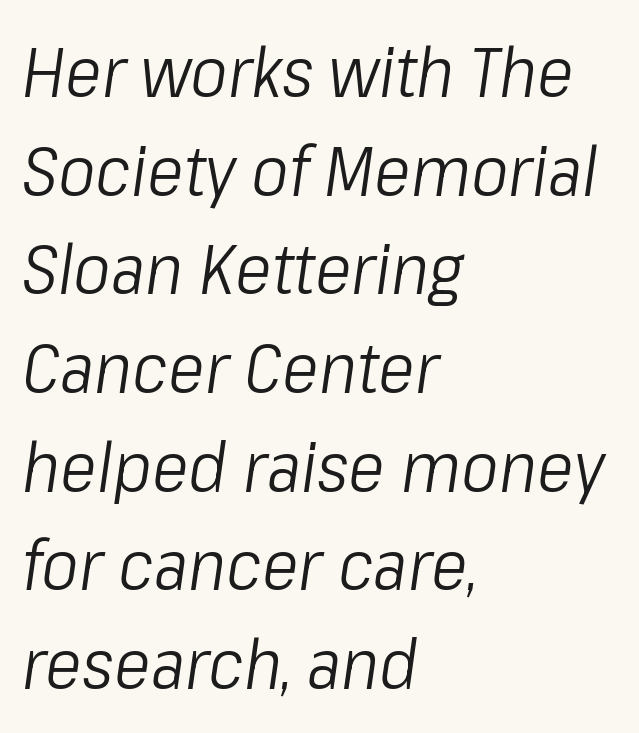
Q: Is the text bold? A: No.
Q: Is the text italic (slanted)? A: Yes, it leans right by about 8 degrees.
Q: Is the text underlined? A: No.
Q: How is the paragraph aligned? A: Left-aligned.
Q: Is the spacing between letters normal or unusually wide? A: Normal.
Q: Is the spacing between lines tight, normal or loose? A: Normal.
Q: Width (condensed, normal, or wide)? A: Condensed.
Q: Stroke contrast? A: Low.
Q: x-height? A: Medium.
Q: Monospaced? A: No.
